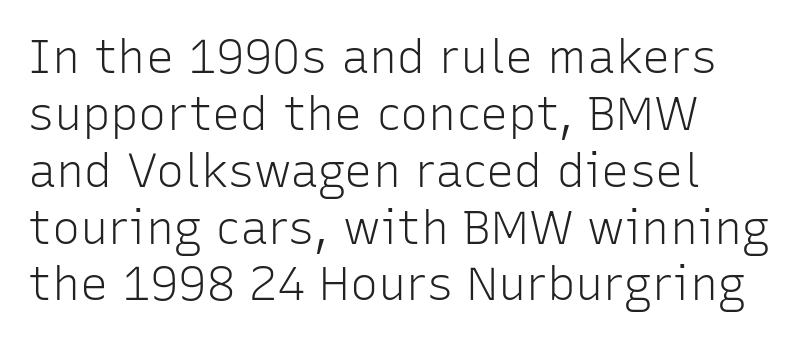
{"serif": "no", "italic": "no", "bold": "no", "weight": "light", "width": "normal", "stroke_contrast": "low", "x_height": "medium", "monospaced": "no", "underline": "no", "line_spacing_ratio": 1.21, "letter_spacing": "normal", "letter_spacing_em": 0.0, "glyph_px": 47}
